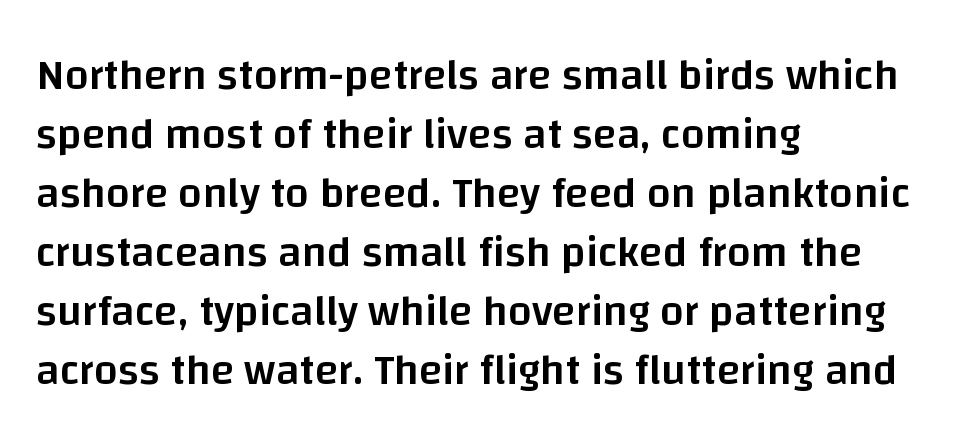
Typeset ragged right — the left edge is the straight one. The face used here is a semibold: visibly heavier than regular, lighter than bold. What's the leading like? Ordinary, nothing unusual. Look at the bottom of the vertical strokes: they stop flat, with no serifs. The axis of the letterforms is exactly vertical. Varying glyph widths throughout — classic text-font behaviour.
